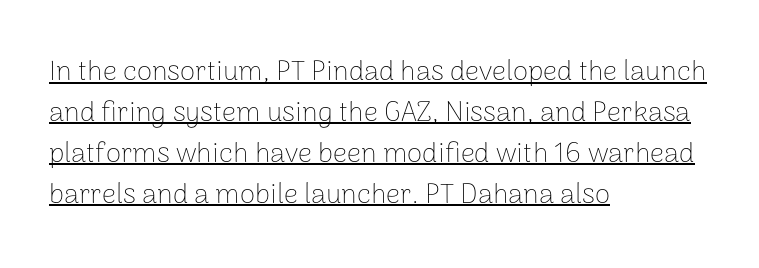
Q: Is the text bold? A: No.
Q: Is the text italic (slanted)? A: No, it is upright.
Q: Is the typeface a serif or a sans-serif typeface? A: Sans-serif.
Q: Is the text underlined? A: Yes.
Q: How is the paragraph aligned? A: Left-aligned.
Q: Is the spacing between letters normal or unusually wide? A: Normal.
Q: Is the spacing between lines tight, normal or loose? A: Normal.
Q: Width (condensed, normal, or wide)? A: Normal.
Q: Stroke contrast? A: Low.
Q: x-height? A: Medium.
Q: Monospaced? A: No.
